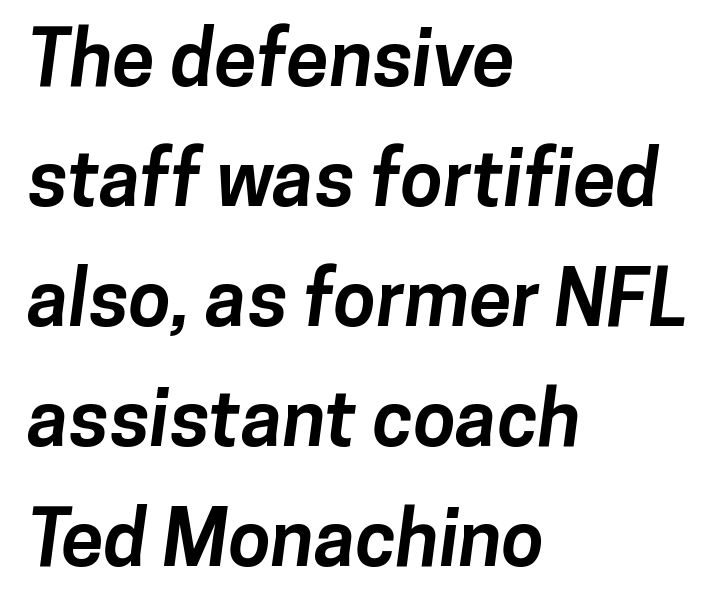
Q: Is the text bold? A: Yes.
Q: Is the typeface a serif or a sans-serif typeface? A: Sans-serif.
Q: Is the text underlined? A: No.
Q: How is the paragraph aligned? A: Left-aligned.
Q: Is the spacing between letters normal or unusually wide? A: Normal.
Q: Is the spacing between lines tight, normal or loose? A: Normal.
Q: Width (condensed, normal, or wide)? A: Normal.
Q: Stroke contrast? A: Low.
Q: x-height? A: Medium.
Q: Monospaced? A: No.
